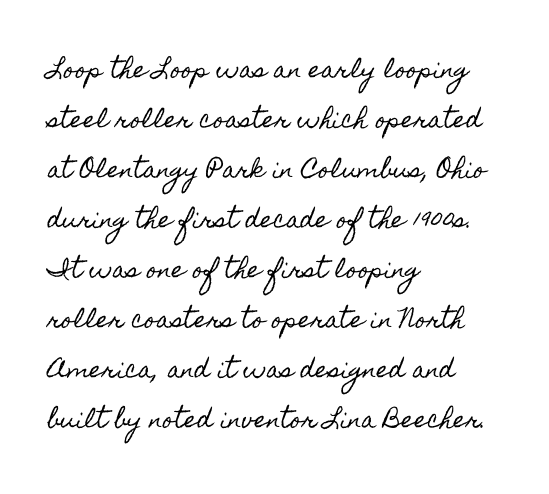
Q: Is the text italic (slanted)? A: Yes.
Q: Is the text underlined? A: No.
Q: How is the paragraph aligned? A: Left-aligned.
Q: Is the spacing between letters normal or unusually wide? A: Normal.
Q: Is the spacing between lines tight, normal or loose? A: Loose.
